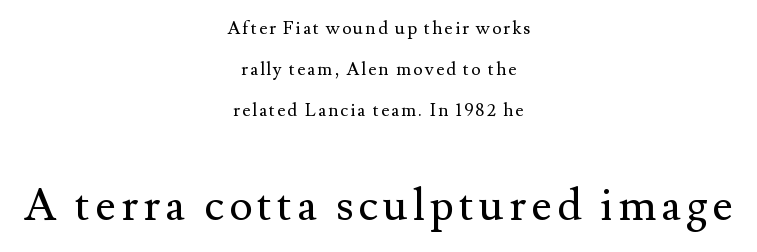
Q: Is the text bold? A: No.
Q: Is the text italic (slanted)? A: No, it is upright.
Q: Is the typeface a serif or a sans-serif typeface? A: Serif.
Q: Is the text underlined? A: No.
Q: How is the paragraph aligned? A: Centered.
Q: Is the spacing between lines tight, normal or loose? A: Loose.
Q: Which block of text is set in a larger size, the first (top) or the second (bottom)? A: The second (bottom) one.
Q: Width (condensed, normal, or wide)? A: Normal.
Q: Stroke contrast? A: Medium.
Q: x-height? A: Small.
Q: Monospaced? A: No.
